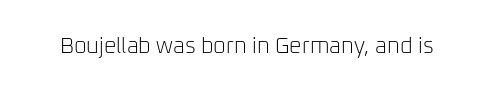
The image shows 22 px text type, upright; set normal letter spacing, not underlined.
